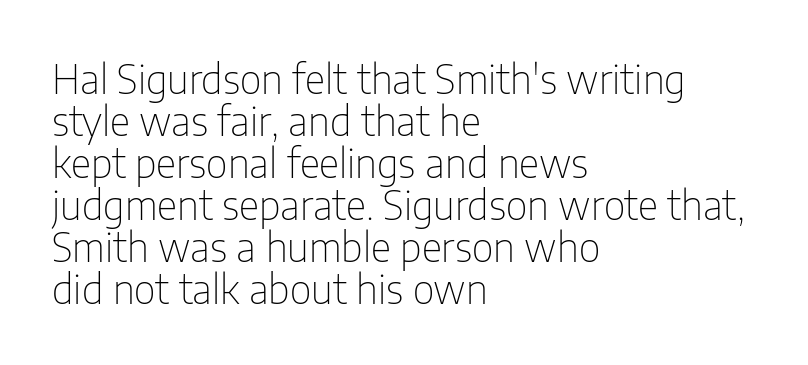
Q: Is the text bold? A: No.
Q: Is the text italic (slanted)? A: No, it is upright.
Q: Is the typeface a serif or a sans-serif typeface? A: Sans-serif.
Q: Is the text underlined? A: No.
Q: How is the paragraph aligned? A: Left-aligned.
Q: Is the spacing between letters normal or unusually wide? A: Normal.
Q: Is the spacing between lines tight, normal or loose? A: Tight.
Q: Width (condensed, normal, or wide)? A: Condensed.
Q: Stroke contrast? A: Low.
Q: x-height? A: Medium.
Q: Monospaced? A: No.
